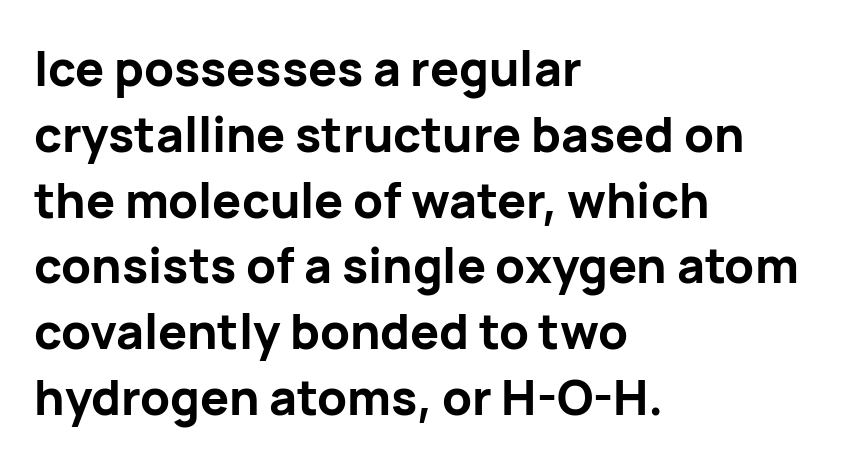
{"serif": "no", "italic": "no", "bold": "yes", "weight": "bold", "width": "normal", "stroke_contrast": "low", "x_height": "medium", "monospaced": "no", "underline": "no", "align": "left", "line_spacing": "normal", "line_spacing_ratio": 1.37, "letter_spacing": "normal", "letter_spacing_em": 0.0, "glyph_px": 48}
